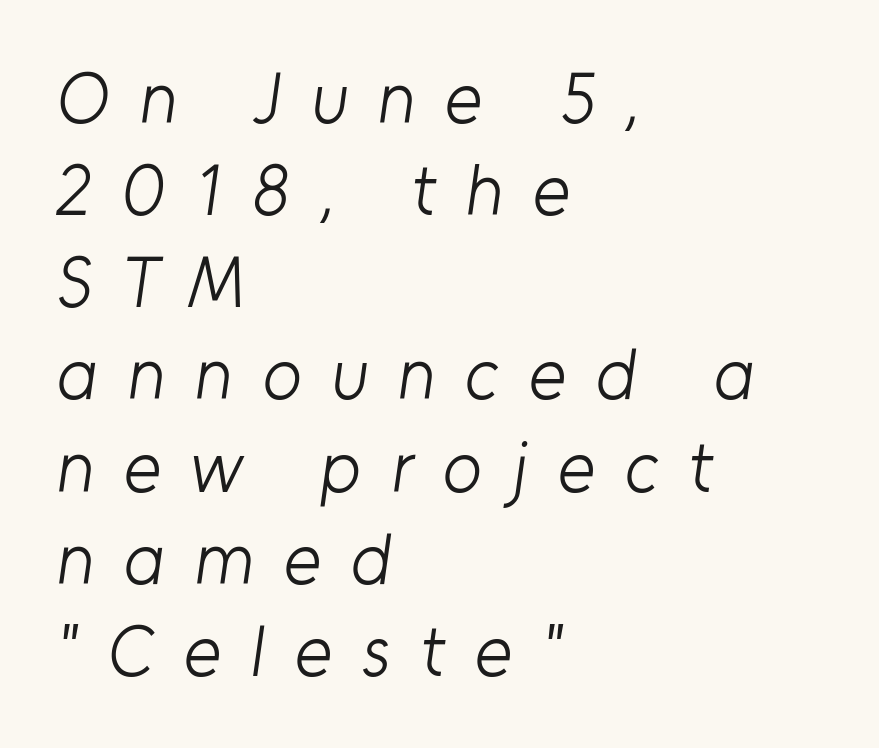
Q: Is the text bold? A: No.
Q: Is the typeface a serif or a sans-serif typeface? A: Sans-serif.
Q: Is the text underlined? A: No.
Q: How is the paragraph aligned? A: Left-aligned.
Q: Is the spacing between letters normal or unusually wide? A: Unusually wide.
Q: Is the spacing between lines tight, normal or loose? A: Normal.
Q: Width (condensed, normal, or wide)? A: Normal.
Q: Stroke contrast? A: Low.
Q: x-height? A: Medium.
Q: Monospaced? A: No.
